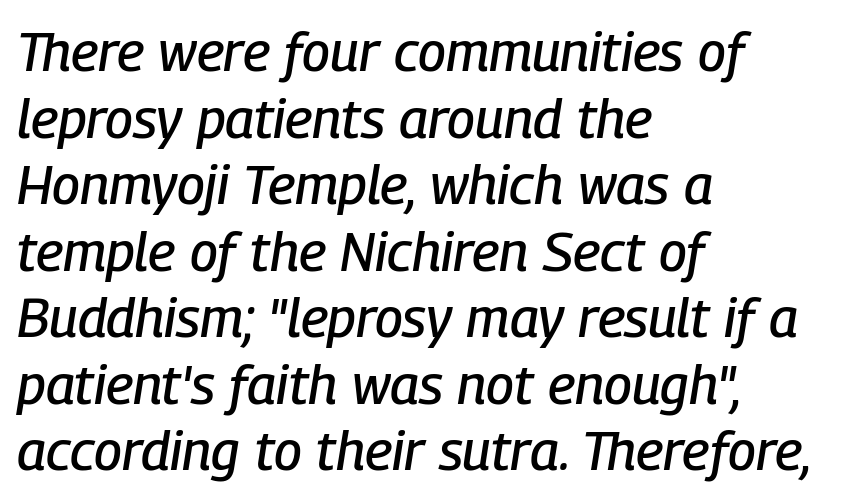
{"italic": "yes", "lean": "right", "slant_degrees": 9, "width": "condensed", "stroke_contrast": "low", "x_height": "medium", "monospaced": "no", "underline": "no", "align": "left", "line_spacing_ratio": 1.21, "letter_spacing": "normal", "letter_spacing_em": 0.0, "glyph_px": 55}
